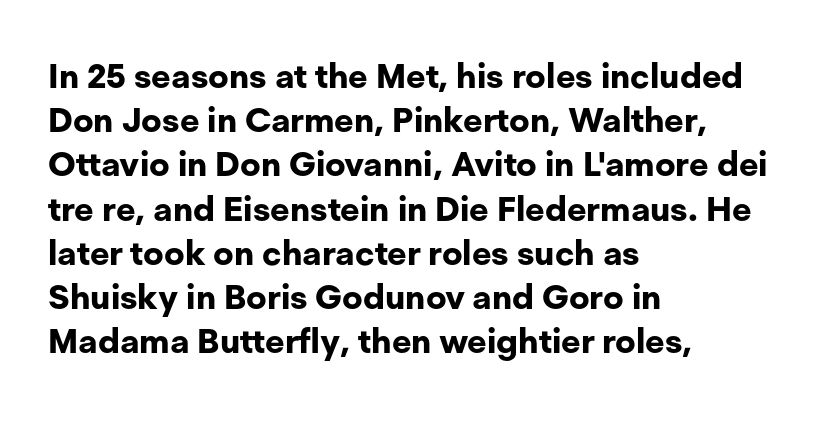
{"serif": "no", "italic": "no", "bold": "yes", "weight": "bold", "width": "normal", "stroke_contrast": "low", "x_height": "medium", "monospaced": "no", "underline": "no", "align": "left", "line_spacing": "normal", "line_spacing_ratio": 1.3, "letter_spacing": "normal", "letter_spacing_em": 0.0, "glyph_px": 34}
